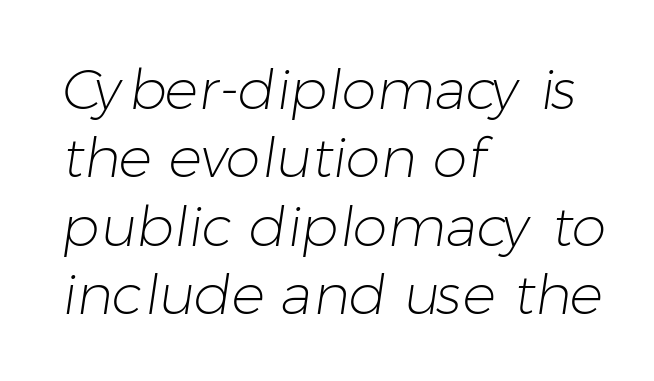
{"serif": "no", "bold": "no", "weight": "light", "width": "normal", "stroke_contrast": "low", "x_height": "medium", "monospaced": "no", "underline": "no", "align": "left", "line_spacing_ratio": 1.22, "letter_spacing": "normal", "letter_spacing_em": 0.0, "glyph_px": 56}
